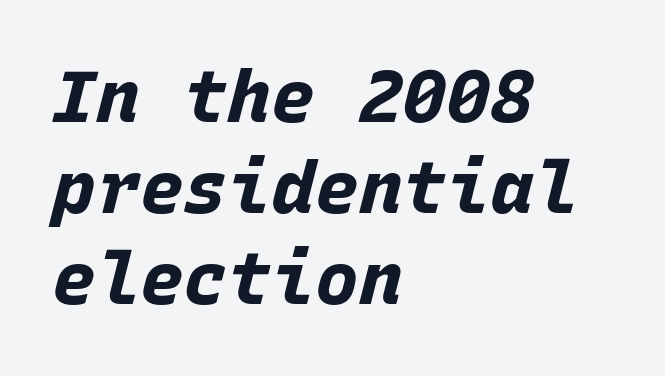
Q: Is the text bold? A: Yes.
Q: Is the text italic (slanted)? A: Yes, it leans right by about 15 degrees.
Q: Is the text underlined? A: No.
Q: How is the paragraph aligned? A: Left-aligned.
Q: Is the spacing between letters normal or unusually wide? A: Normal.
Q: Is the spacing between lines tight, normal or loose? A: Normal.
Q: Width (condensed, normal, or wide)? A: Normal.
Q: Stroke contrast? A: Low.
Q: x-height? A: Large.
Q: Monospaced? A: Yes.
